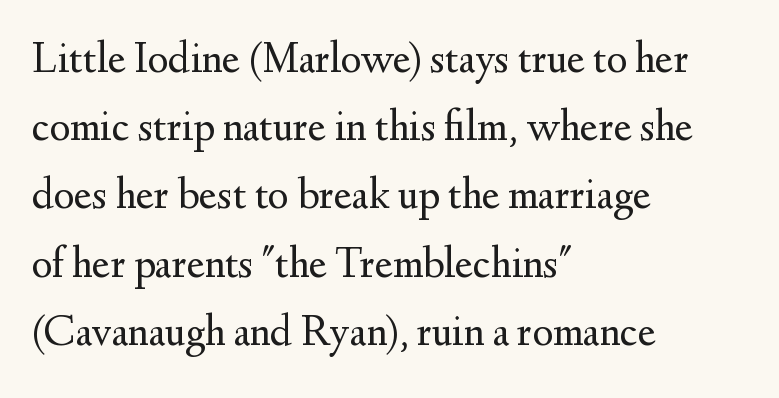
{"serif": "yes", "italic": "no", "bold": "no", "weight": "regular", "width": "normal", "stroke_contrast": "medium", "x_height": "small", "monospaced": "no", "underline": "no", "align": "left", "line_spacing": "normal", "line_spacing_ratio": 1.55, "letter_spacing": "normal", "letter_spacing_em": 0.0, "glyph_px": 44}
